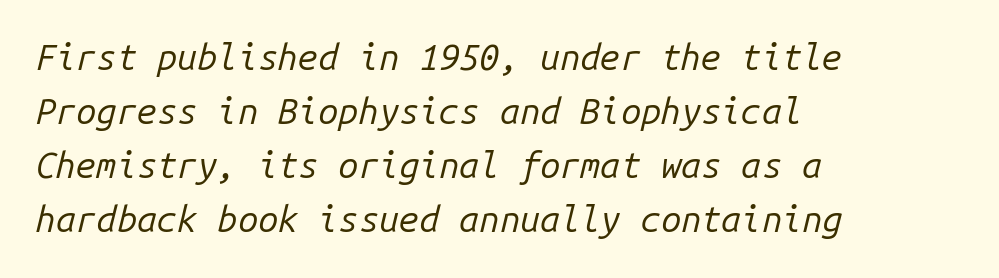
{"italic": "yes", "lean": "right", "slant_degrees": 14, "bold": "no", "weight": "regular", "width": "normal", "stroke_contrast": "low", "x_height": "medium", "monospaced": "yes", "underline": "no", "align": "left", "line_spacing": "normal", "line_spacing_ratio": 1.5, "letter_spacing": "normal", "letter_spacing_em": 0.0, "glyph_px": 36}
